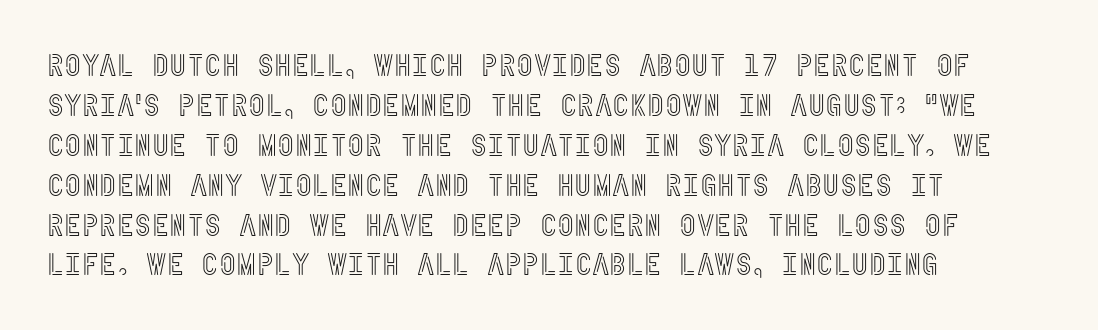
Q: Is the text italic (slanted)? A: No, it is upright.
Q: Is the text underlined? A: No.
Q: How is the paragraph aligned? A: Left-aligned.
Q: Is the spacing between letters normal or unusually wide? A: Normal.
Q: Is the spacing between lines tight, normal or loose? A: Normal.
Q: Width (condensed, normal, or wide)? A: Condensed.
Q: x-height? A: Large.
